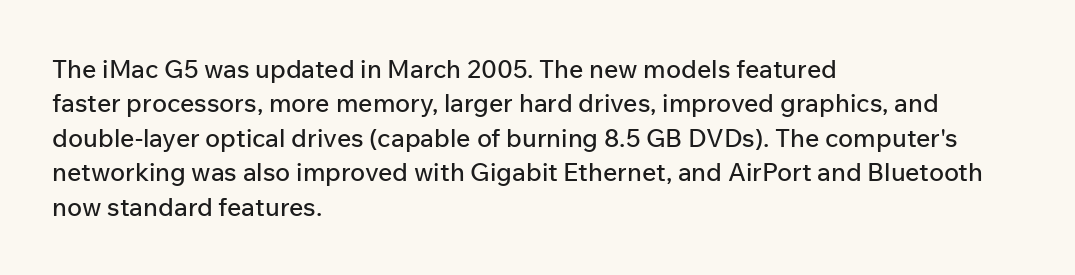
{"italic": "no", "underline": "no", "align": "left", "line_spacing": "normal", "line_spacing_ratio": 1.38, "letter_spacing": "normal", "letter_spacing_em": 0.0, "glyph_px": 25}
